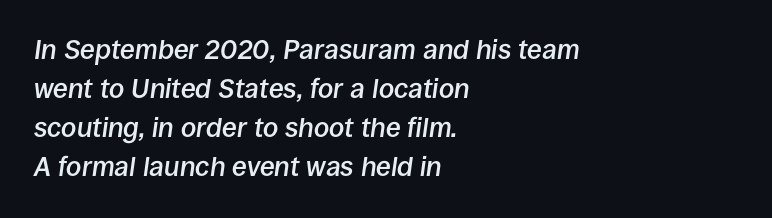
The image shows 27 px text type, italic (leaning right); set left-aligned, normal line spacing (1.45x), normal letter spacing, not underlined.
